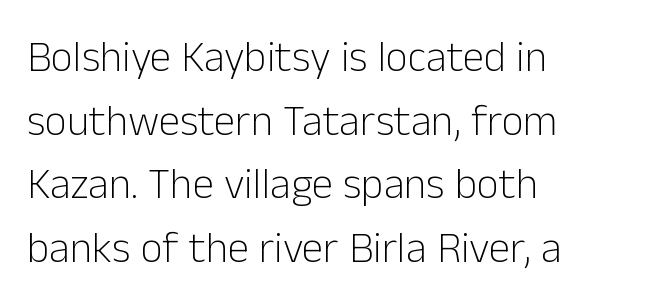
Layout note: lines flush left. Weight: not bold — regular or lighter. Characters follow at the spacing the type designer built in. Unmarked baselines from the first word to the last.
